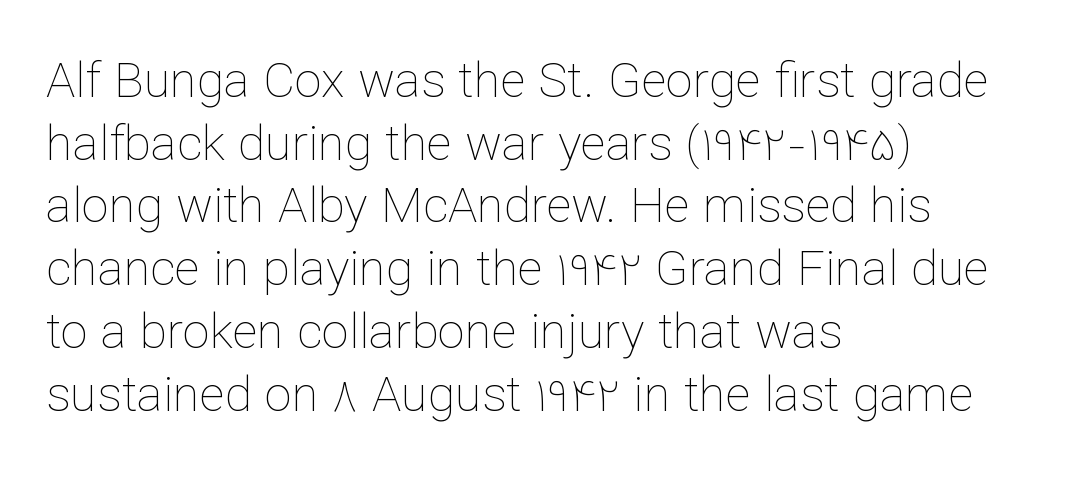
Q: Is the text bold? A: No.
Q: Is the text italic (slanted)? A: No, it is upright.
Q: Is the text underlined? A: No.
Q: How is the paragraph aligned? A: Left-aligned.
Q: Is the spacing between letters normal or unusually wide? A: Normal.
Q: Is the spacing between lines tight, normal or loose? A: Normal.
Q: Width (condensed, normal, or wide)? A: Normal.
Q: Stroke contrast? A: Low.
Q: x-height? A: Medium.
Q: Monospaced? A: No.
